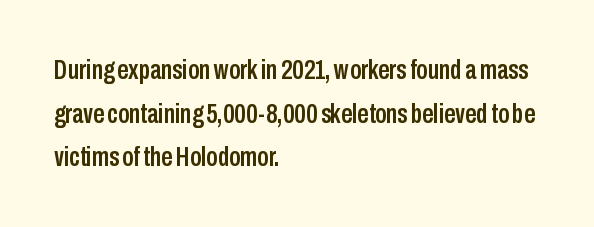
The image shows 28 px condensed sans-serif type, upright; set left-aligned, normal line spacing (1.56x), normal letter spacing, not underlined; low stroke contrast and a medium x-height.
